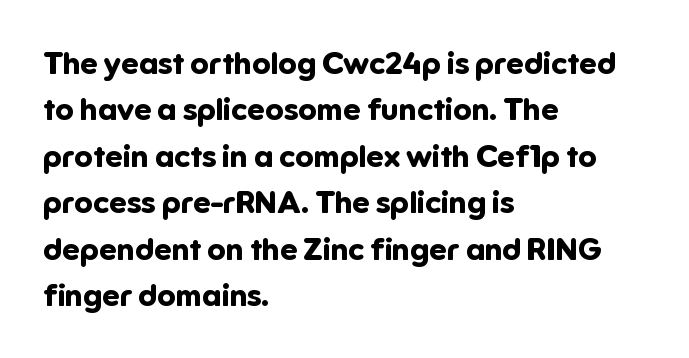
The image shows 31 px bold sans-serif type, upright; set left-aligned, normal line spacing (1.5x), normal letter spacing, not underlined; low stroke contrast and a medium x-height.
